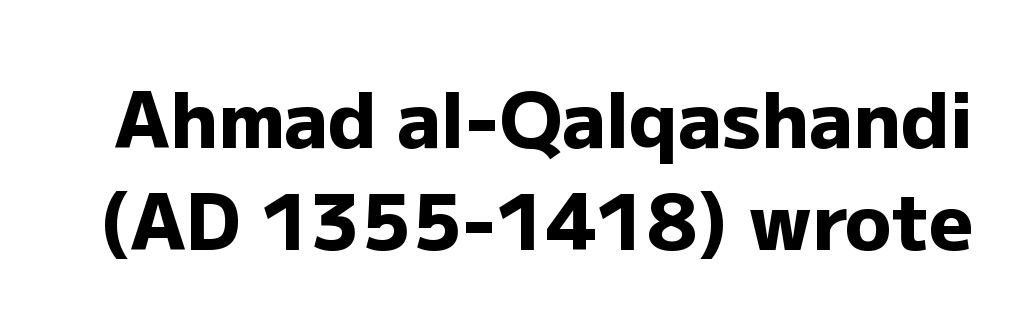
Q: Is the text bold? A: Yes.
Q: Is the text italic (slanted)? A: No, it is upright.
Q: Is the typeface a serif or a sans-serif typeface? A: Sans-serif.
Q: Is the text underlined? A: No.
Q: Is the spacing between letters normal or unusually wide? A: Normal.
Q: Is the spacing between lines tight, normal or loose? A: Normal.
Q: Width (condensed, normal, or wide)? A: Normal.
Q: Stroke contrast? A: Low.
Q: x-height? A: Medium.
Q: Monospaced? A: No.
